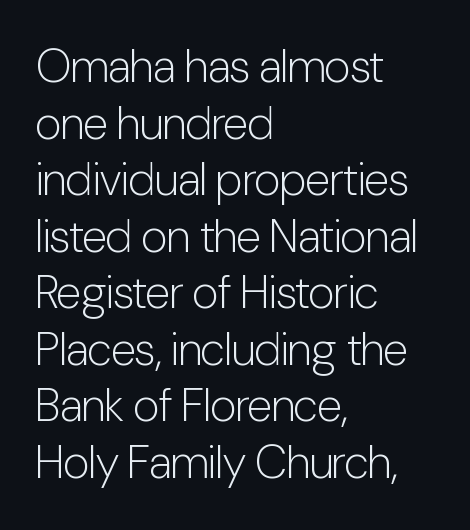
The image shows 46 px light, condensed sans-serif type, upright; set left-aligned, line spacing 1.23x, normal letter spacing, not underlined; low stroke contrast and a medium x-height.
